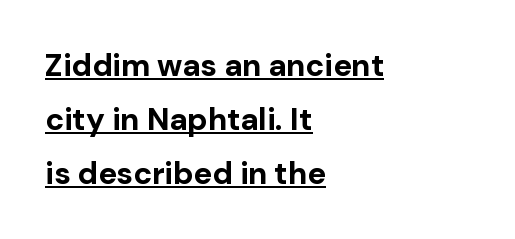
Check where the strokes stop: nothing finishes them off — pure sans. Designer's note — italics off, roman on. The passage shown is typed in a proportional face where columns would drift. Compared with a centered layout, this one pins lines to the left instead.
